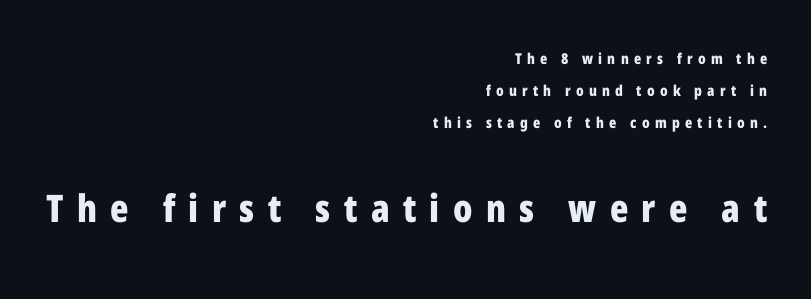
Q: Is the text bold? A: Yes.
Q: Is the text italic (slanted)? A: No, it is upright.
Q: Is the typeface a serif or a sans-serif typeface? A: Sans-serif.
Q: Is the text underlined? A: No.
Q: How is the paragraph aligned? A: Right-aligned.
Q: Is the spacing between letters normal or unusually wide? A: Unusually wide.
Q: Is the spacing between lines tight, normal or loose? A: Loose.
Q: Which block of text is set in a larger size, the first (top) or the second (bottom)? A: The second (bottom) one.
Q: Width (condensed, normal, or wide)? A: Condensed.
Q: Stroke contrast? A: Low.
Q: x-height? A: Medium.
Q: Monospaced? A: No.
